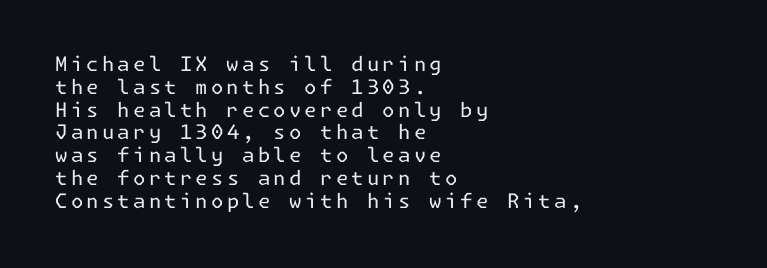
Lines of text with bare space underneath. Counters stay open thanks to moderate or lighter strokes. This rendering uses left alignment, leaving the right contour irregular. Interline gaps are noticeably narrow in this sample. If you drew a line through each stem, it would be perfectly vertical.
